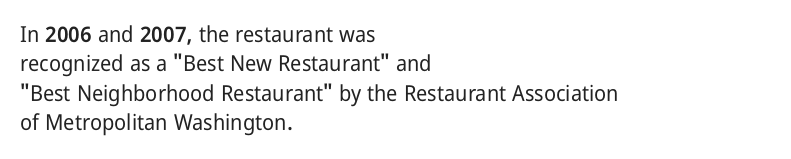
Glyph-to-glyph distance matches everyday printed text. If you drew a ruler down the left edge, every line would touch it. The letters stand upright; this is a roman face. No word sits above an underline. The line-height multiplier appears to be the usual default.
